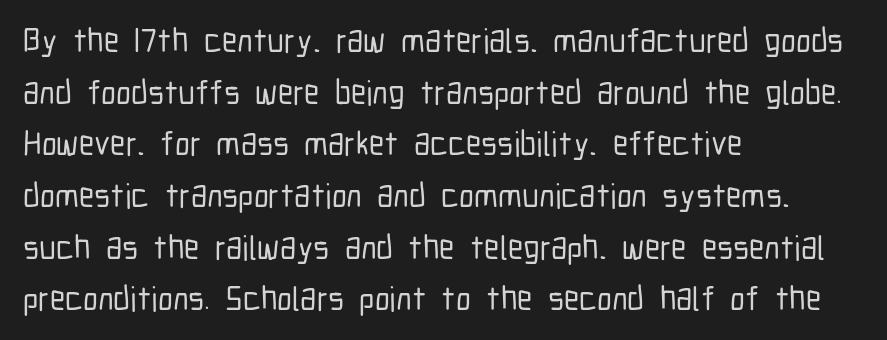
One glance says typical: line gaps are just what's usual. Do the characters align in a grid? No, the font is proportional. The font's upright variant was chosen for this text. You can tell from the bare stems that sans-serif type was used.
